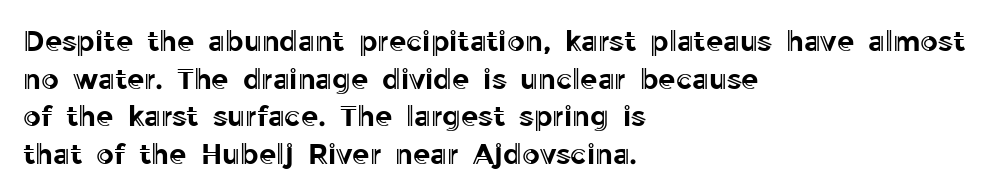
{"italic": "no", "width": "normal", "x_height": "medium", "monospaced": "no", "underline": "no", "align": "left", "line_spacing": "normal", "line_spacing_ratio": 1.34, "letter_spacing": "normal", "letter_spacing_em": 0.0, "glyph_px": 28}
